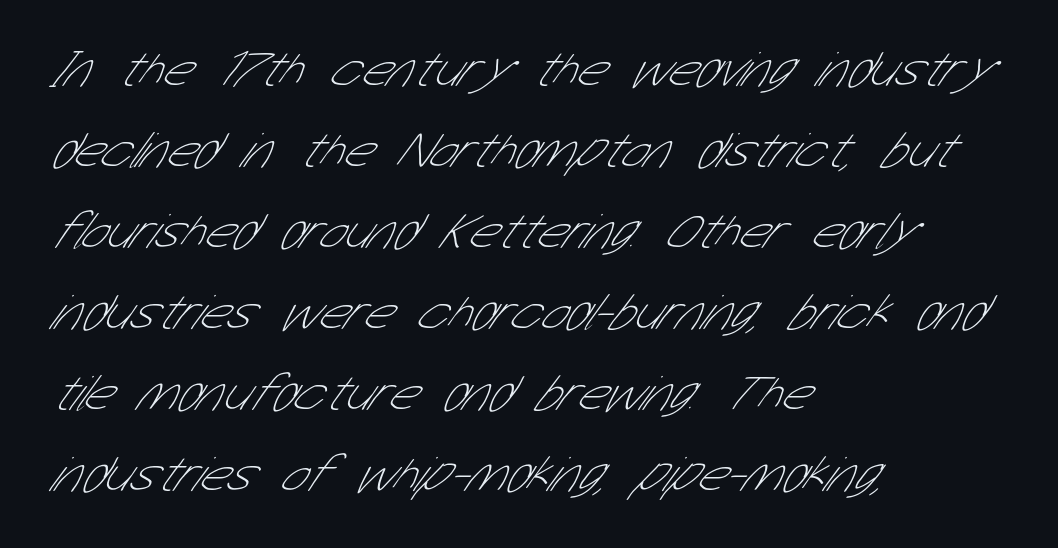
The image shows 51 px thin, condensed sans-serif type; set left-aligned, normal line spacing (1.59x), normal letter spacing, not underlined; low stroke contrast and a medium x-height.
